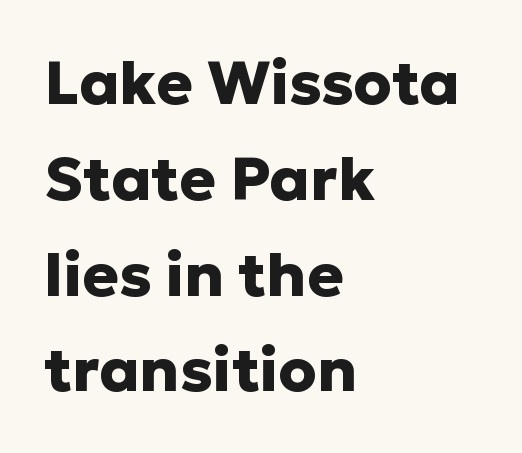
Q: Is the text bold? A: Yes.
Q: Is the text italic (slanted)? A: No, it is upright.
Q: Is the typeface a serif or a sans-serif typeface? A: Sans-serif.
Q: Is the text underlined? A: No.
Q: How is the paragraph aligned? A: Left-aligned.
Q: Is the spacing between letters normal or unusually wide? A: Normal.
Q: Is the spacing between lines tight, normal or loose? A: Normal.
Q: Width (condensed, normal, or wide)? A: Normal.
Q: Stroke contrast? A: Low.
Q: x-height? A: Medium.
Q: Monospaced? A: No.
